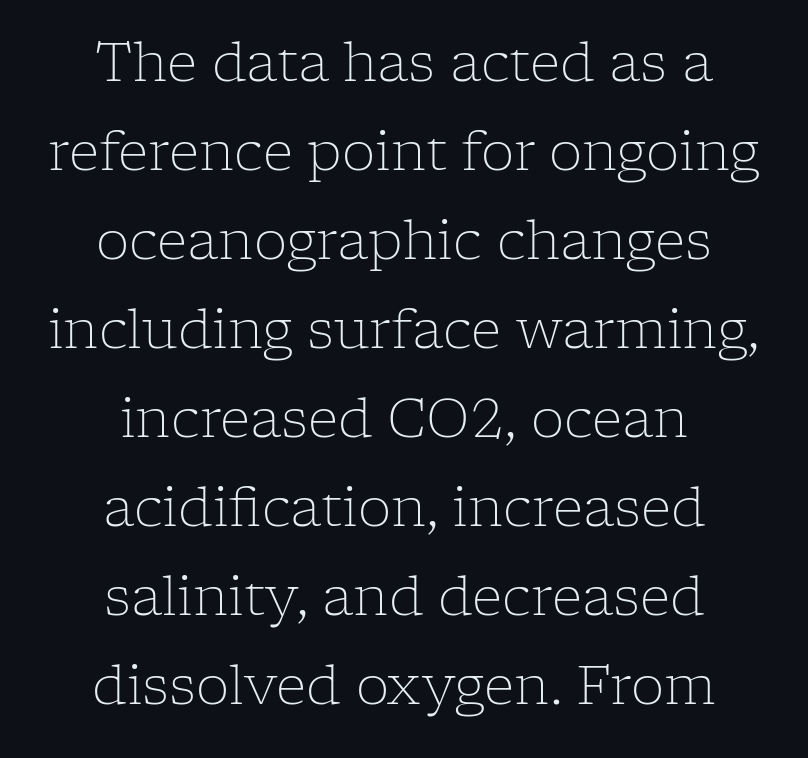
{"serif": "yes", "italic": "no", "bold": "no", "weight": "light", "width": "normal", "stroke_contrast": "low", "x_height": "medium", "monospaced": "no", "underline": "no", "align": "center", "line_spacing": "normal", "line_spacing_ratio": 1.68, "letter_spacing": "normal", "letter_spacing_em": 0.0, "glyph_px": 53}
